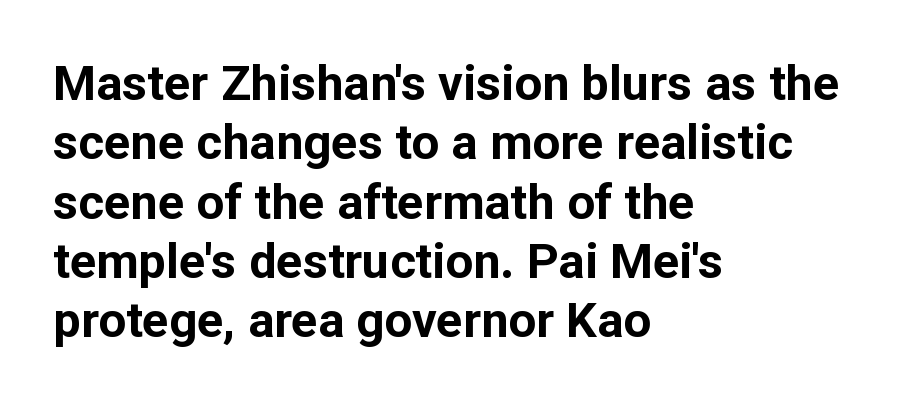
Q: Is the text bold? A: Yes.
Q: Is the text italic (slanted)? A: No, it is upright.
Q: Is the typeface a serif or a sans-serif typeface? A: Sans-serif.
Q: Is the text underlined? A: No.
Q: How is the paragraph aligned? A: Left-aligned.
Q: Is the spacing between letters normal or unusually wide? A: Normal.
Q: Width (condensed, normal, or wide)? A: Normal.
Q: Stroke contrast? A: Low.
Q: x-height? A: Medium.
Q: Monospaced? A: No.
